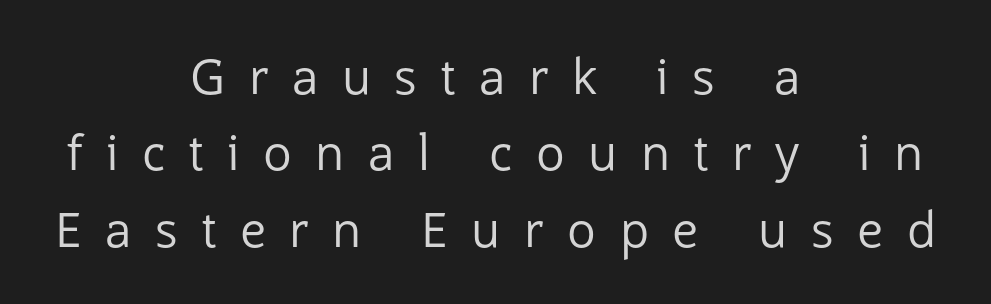
Nobody drew a line under any word here. Every row of glyphs is offset so its center matches the block's center. What's the leading like? Ordinary, nothing unusual. Is this a heavy cut? Hardly; it is regular or lighter. The type family on display is of the sans-serif kind. The tracking jumps out immediately: characters are airy and widely separated.
